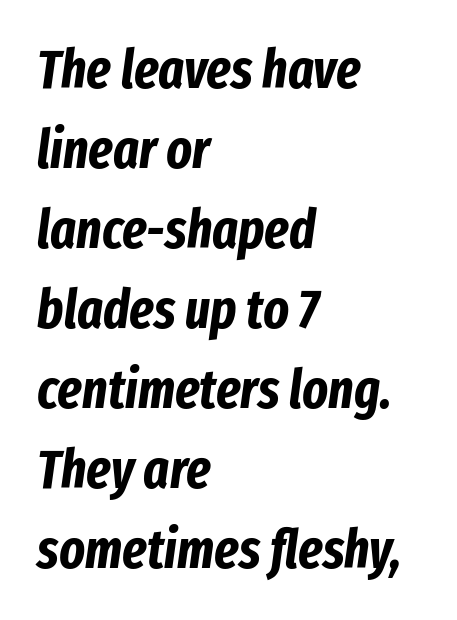
The image shows 54 px bold, condensed type, italic (leaning right); set left-aligned, normal line spacing (1.48x), normal letter spacing, not underlined; low stroke contrast and a medium x-height.
